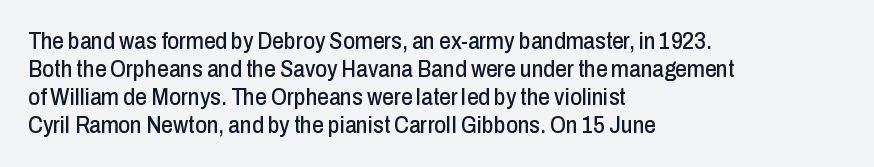
Q: Is the text italic (slanted)? A: No, it is upright.
Q: Is the text underlined? A: No.
Q: How is the paragraph aligned? A: Left-aligned.
Q: Is the spacing between letters normal or unusually wide? A: Normal.
